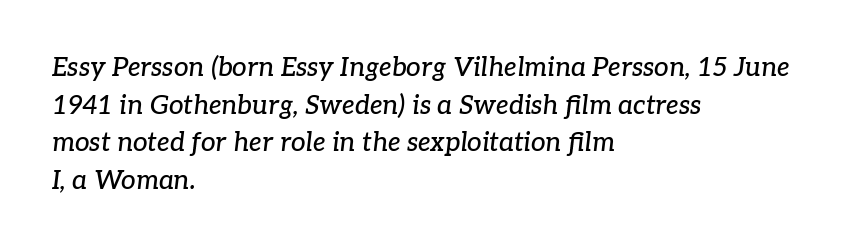
The image shows 26 px text type, italic (leaning right); set left-aligned, normal line spacing (1.45x), normal letter spacing, not underlined.
